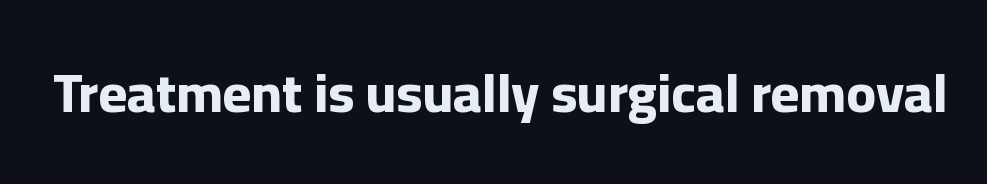
The image shows 55 px bold sans-serif type, upright; set normal letter spacing, not underlined; low stroke contrast and a medium x-height.
